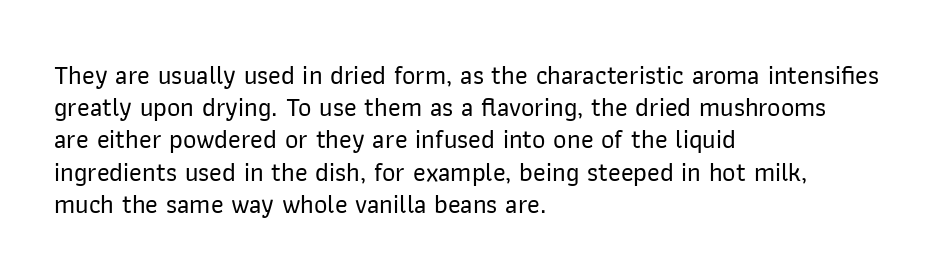
Q: Is the text italic (slanted)? A: No, it is upright.
Q: Is the text underlined? A: No.
Q: How is the paragraph aligned? A: Left-aligned.
Q: Is the spacing between letters normal or unusually wide? A: Normal.
